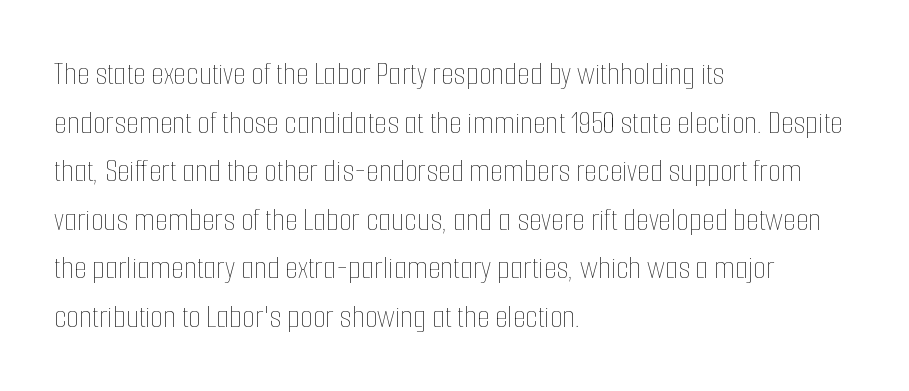
Q: Is the text bold? A: No.
Q: Is the text italic (slanted)? A: No, it is upright.
Q: Is the text underlined? A: No.
Q: How is the paragraph aligned? A: Left-aligned.
Q: Is the spacing between letters normal or unusually wide? A: Normal.
Q: Is the spacing between lines tight, normal or loose? A: Normal.
Q: Width (condensed, normal, or wide)? A: Condensed.
Q: Stroke contrast? A: Low.
Q: x-height? A: Medium.
Q: Monospaced? A: No.
